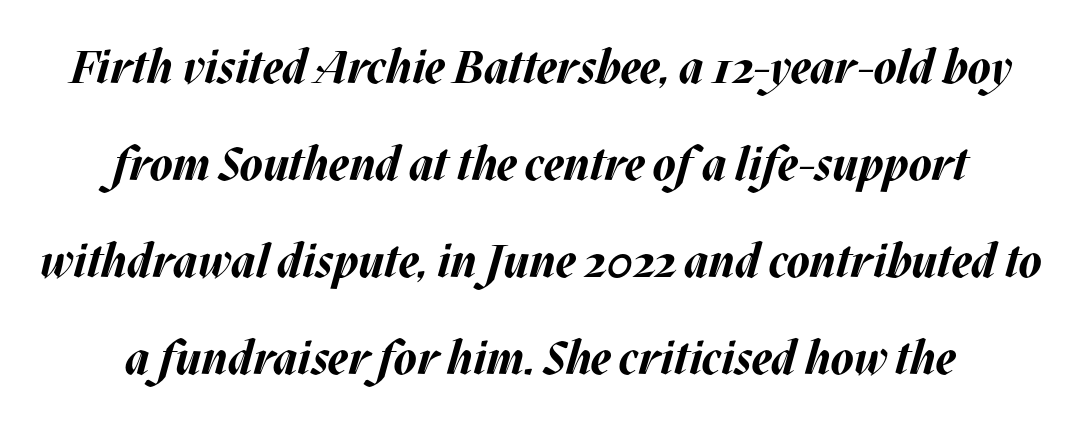
The letters are slanted; this is an italic face. Plain, unruled lines of type. Varying glyph widths throughout — classic text-font behaviour. Notice the wide empty band between every row — that's loose leading. A typesetter would call this zero additional tracking. Thick stems and heavy bowls — unmistakably bold.
